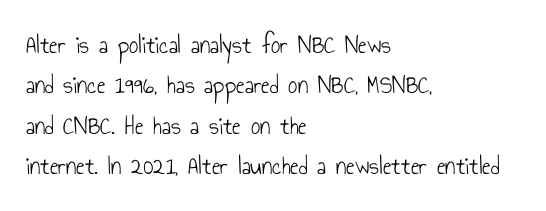
Check the space under the baseline: it is left empty. The type sits square on the baseline with zero lean. Line spacing here is normal. Casual observation: everything's shoved over to the left. Honestly, the letter spacing is just normal — you wouldn't notice it.
